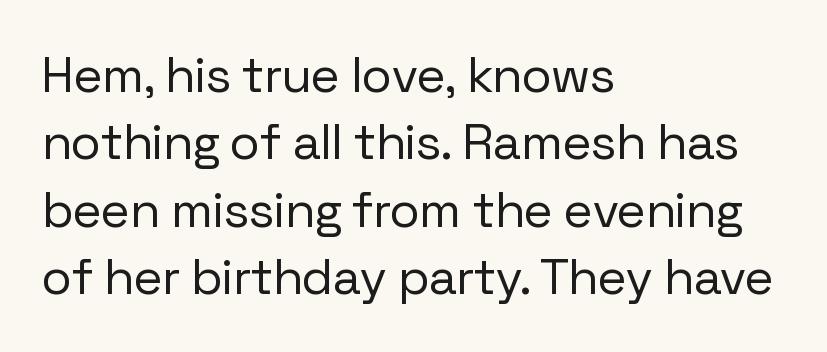
The rendering uses natural spacing where letterforms have individual widths. Heaviness? Minimal to ordinary, like unemphasized prose. Descender tails drop into unmarked territory. Nothing unusual about the tracking: characters are spaced as the font intends.
